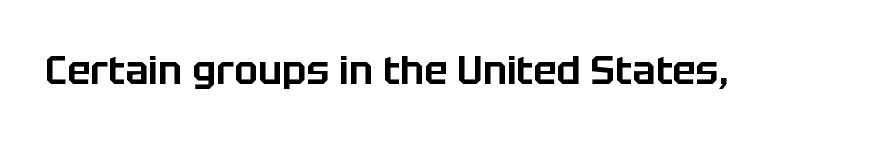
{"serif": "no", "italic": "no", "width": "normal", "stroke_contrast": "low", "x_height": "large", "monospaced": "no", "underline": "no", "letter_spacing": "normal", "letter_spacing_em": 0.0, "glyph_px": 39}
